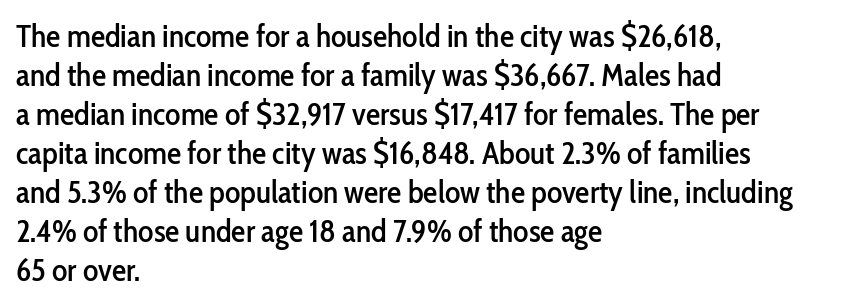
{"serif": "no", "italic": "no", "width": "condensed", "stroke_contrast": "low", "x_height": "medium", "monospaced": "no", "underline": "no", "align": "left", "line_spacing_ratio": 1.22, "letter_spacing": "normal", "letter_spacing_em": 0.0, "glyph_px": 32}
